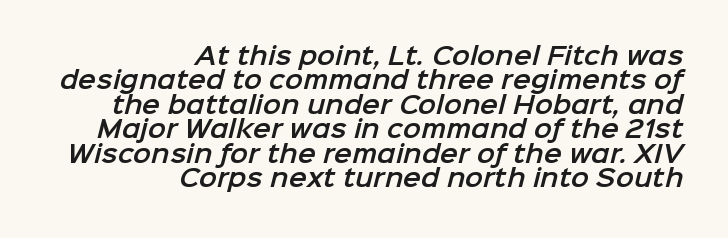
A typesetter would call this zero additional tracking. Lines of text with bare space underneath. The lines in this sample share a right terminus and differ only in where they begin. Very little white space separates one row of letters from the next.
